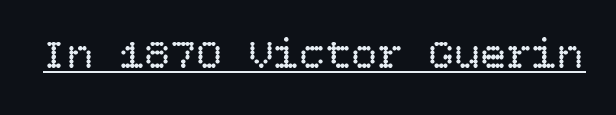
The image shows 43 px regular-weight type, upright; set normal letter spacing, underlined; low stroke contrast and a large x-height.
